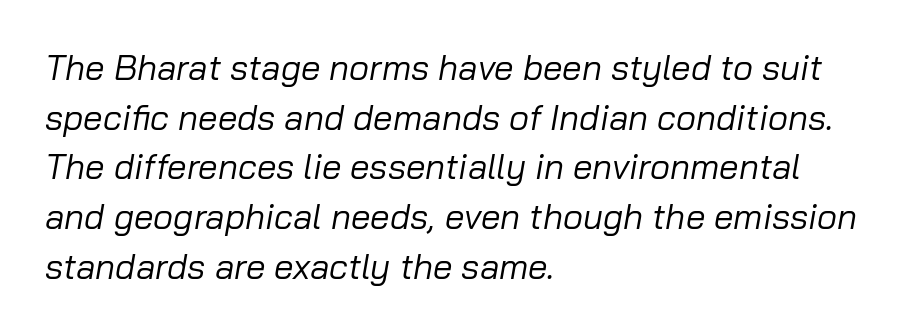
The image shows 35 px regular-weight type, italic (leaning right); set left-aligned, normal line spacing (1.42x), normal letter spacing, not underlined; low stroke contrast and a medium x-height.
